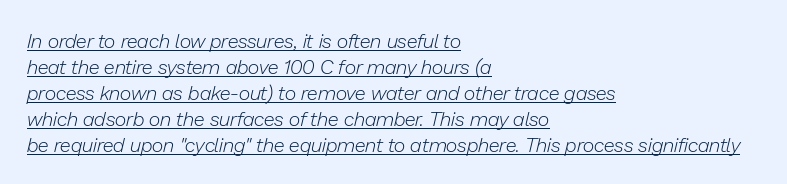
Q: Is the text bold? A: No.
Q: Is the text italic (slanted)? A: Yes, it leans right by about 13 degrees.
Q: Is the text underlined? A: Yes.
Q: How is the paragraph aligned? A: Left-aligned.
Q: Is the spacing between letters normal or unusually wide? A: Normal.
Q: Is the spacing between lines tight, normal or loose? A: Normal.
